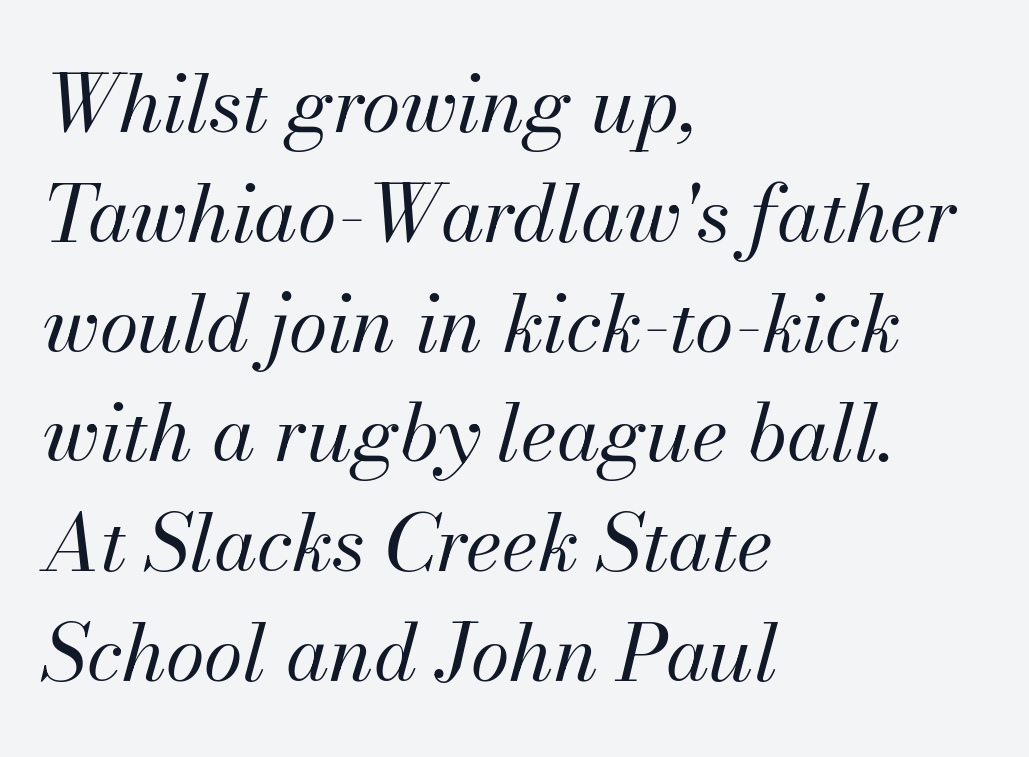
The image shows 79 px regular-weight type, italic (leaning right); set left-aligned, normal line spacing (1.39x), normal letter spacing, not underlined; medium stroke contrast and a small x-height.
